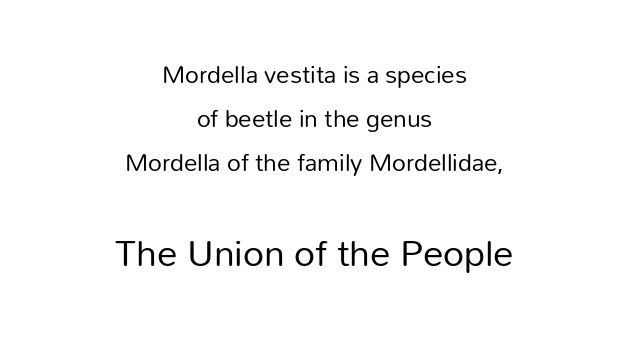
{"serif": "no", "italic": "no", "bold": "no", "weight": "regular", "width": "normal", "stroke_contrast": "low", "x_height": "medium", "monospaced": "no", "underline": "no", "align": "center", "line_spacing": "normal", "line_spacing_ratio": 1.63, "letter_spacing": "normal", "letter_spacing_em": 0.0, "larger_block": "second", "size_ratio": 1.52, "glyph_px": 41}
